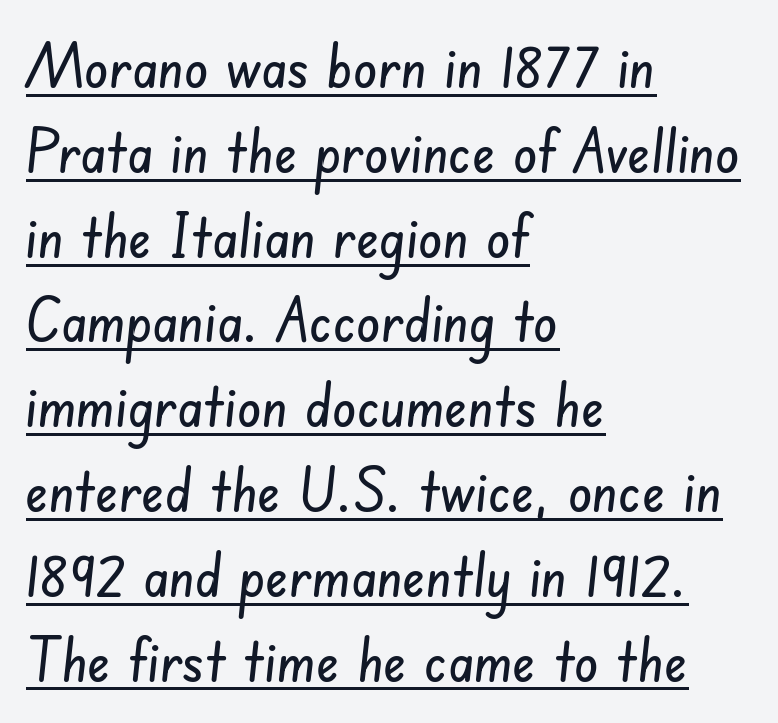
Each line of the rendering has a horizontal stroke beneath the glyphs. One glance says typical: line gaps are just what's usual. In CSS terms this would be text-align: left. This is sans-serif lettering, the kind often seen on screens and signage. The rendering keeps characters at their native spacing.
